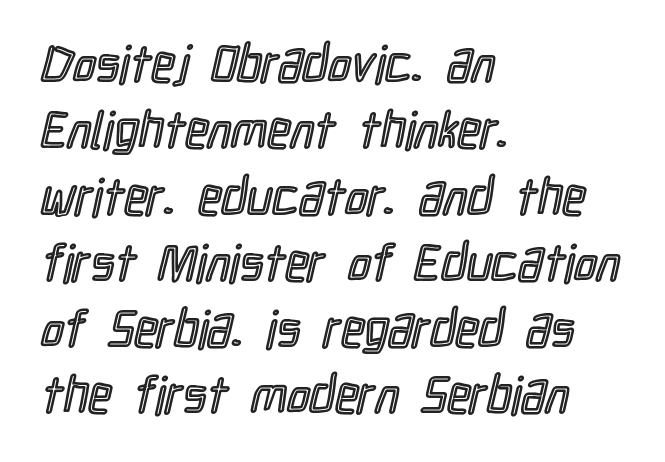
Q: Is the text italic (slanted)? A: Yes.
Q: Is the text underlined? A: No.
Q: How is the paragraph aligned? A: Left-aligned.
Q: Is the spacing between letters normal or unusually wide? A: Normal.
Q: Is the spacing between lines tight, normal or loose? A: Normal.
Q: Width (condensed, normal, or wide)? A: Condensed.
Q: x-height? A: Medium.
Q: Monospaced? A: No.
